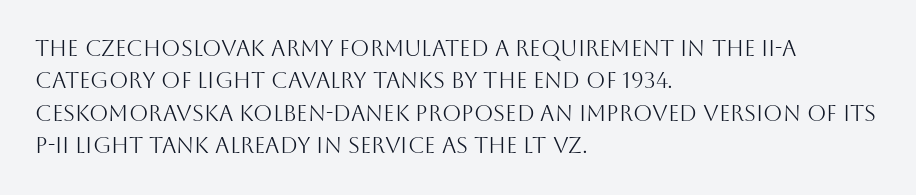
{"italic": "no", "bold": "no", "underline": "no", "align": "left", "line_spacing": "normal", "line_spacing_ratio": 1.47, "letter_spacing": "normal", "letter_spacing_em": 0.0, "glyph_px": 22}
